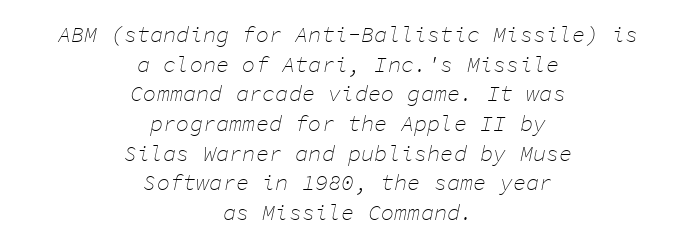
Q: Is the text bold? A: No.
Q: Is the text italic (slanted)? A: Yes, it leans right by about 11 degrees.
Q: Is the text underlined? A: No.
Q: How is the paragraph aligned? A: Centered.
Q: Is the spacing between letters normal or unusually wide? A: Normal.
Q: Is the spacing between lines tight, normal or loose? A: Normal.
